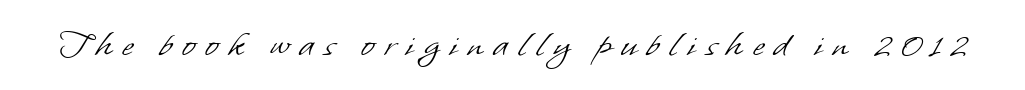
{"serif": "no", "bold": "no", "weight": "light", "width": "normal", "stroke_contrast": "low", "x_height": "small", "monospaced": "no", "underline": "no", "letter_spacing": "wide", "letter_spacing_em": 0.25, "glyph_px": 40}
